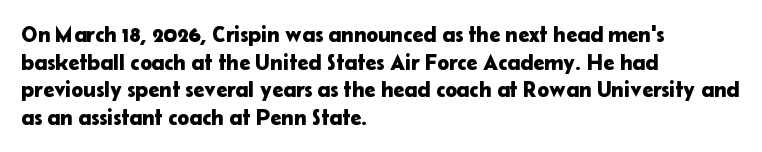
Q: Is the text italic (slanted)? A: No, it is upright.
Q: Is the text underlined? A: No.
Q: How is the paragraph aligned? A: Left-aligned.
Q: Is the spacing between letters normal or unusually wide? A: Normal.
Q: Is the spacing between lines tight, normal or loose? A: Normal.
